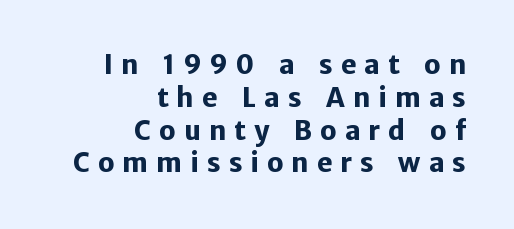
{"italic": "no", "bold": "yes", "underline": "no", "align": "right", "line_spacing": "normal", "line_spacing_ratio": 1.26, "letter_spacing": "wide", "letter_spacing_em": 0.31, "glyph_px": 26}
